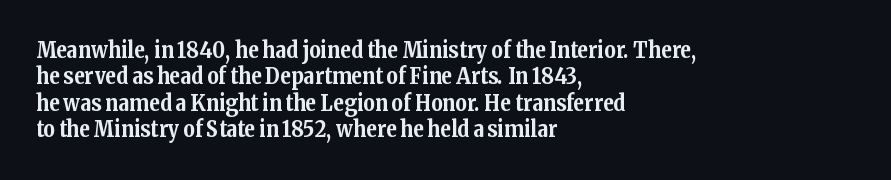
Q: Is the text bold? A: Yes.
Q: Is the text italic (slanted)? A: No, it is upright.
Q: Is the text underlined? A: No.
Q: How is the paragraph aligned? A: Left-aligned.
Q: Is the spacing between letters normal or unusually wide? A: Normal.
